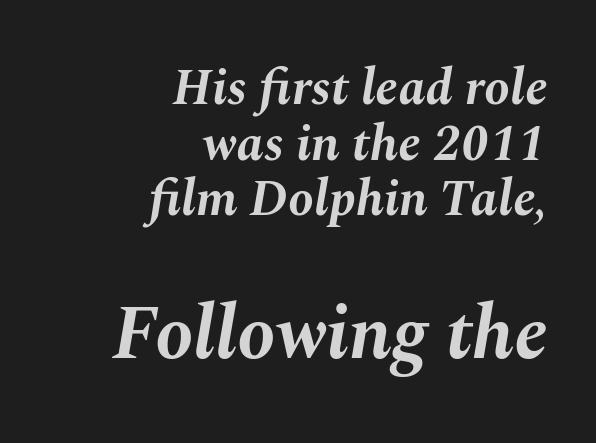
The image shows 76 px bold type, italic (leaning right); set right-aligned, tight line spacing (1.09x), normal letter spacing, not underlined; the second (bottom) block is 1.49x larger; medium stroke contrast and a medium x-height.
